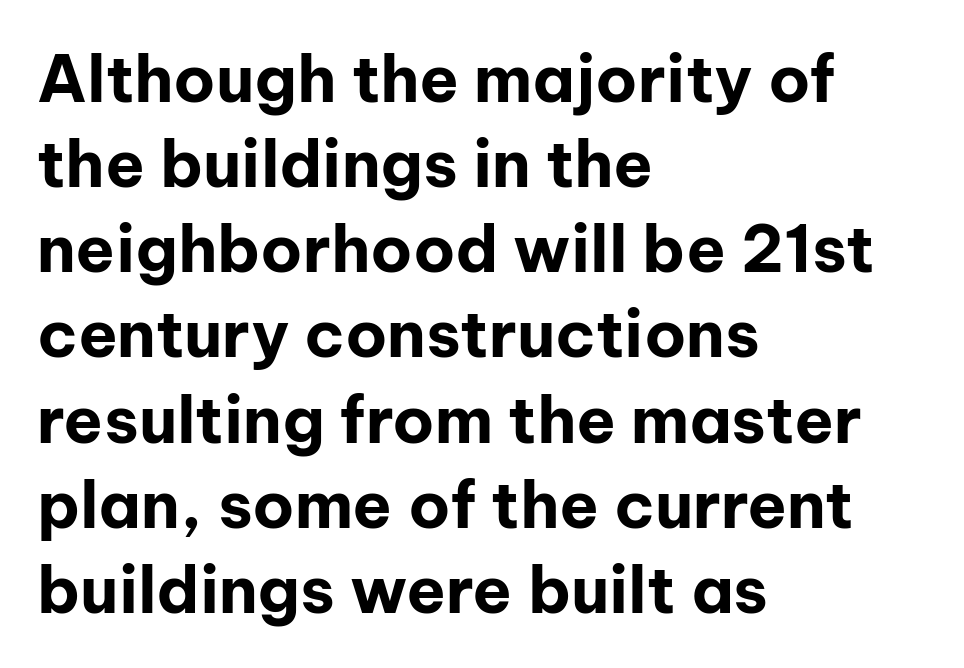
The image shows 65 px bold sans-serif type, upright; set left-aligned, normal line spacing (1.31x), normal letter spacing, not underlined; low stroke contrast and a medium x-height.
